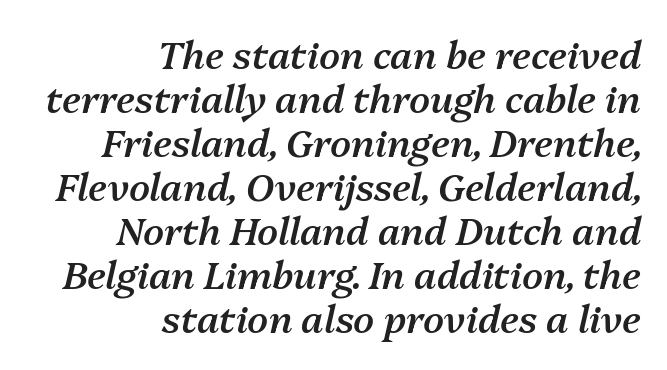
{"italic": "yes", "lean": "right", "slant_degrees": 13, "bold": "semi", "weight": "semibold", "width": "normal", "stroke_contrast": "medium", "x_height": "medium", "monospaced": "no", "underline": "no", "align": "right", "line_spacing_ratio": 1.16, "letter_spacing": "normal", "letter_spacing_em": 0.0, "glyph_px": 38}
